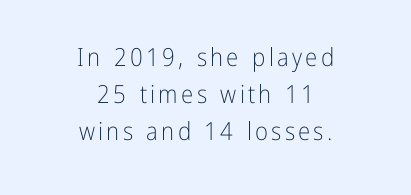
Q: Is the text bold? A: No.
Q: Is the text italic (slanted)? A: No, it is upright.
Q: Is the text underlined? A: No.
Q: How is the paragraph aligned? A: Centered.
Q: Is the spacing between lines tight, normal or loose? A: Normal.
